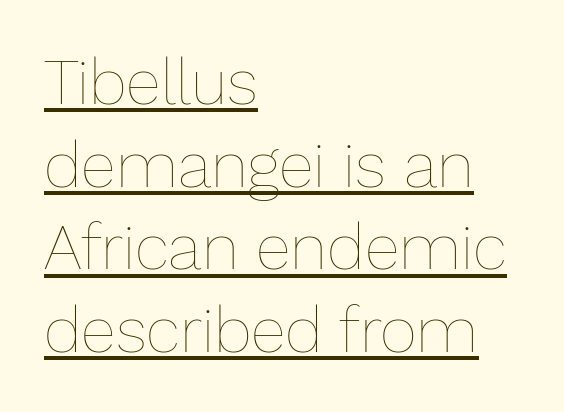
The image shows 64 px thin type, upright; set left-aligned, normal line spacing (1.29x), normal letter spacing, underlined; low stroke contrast and a medium x-height.
